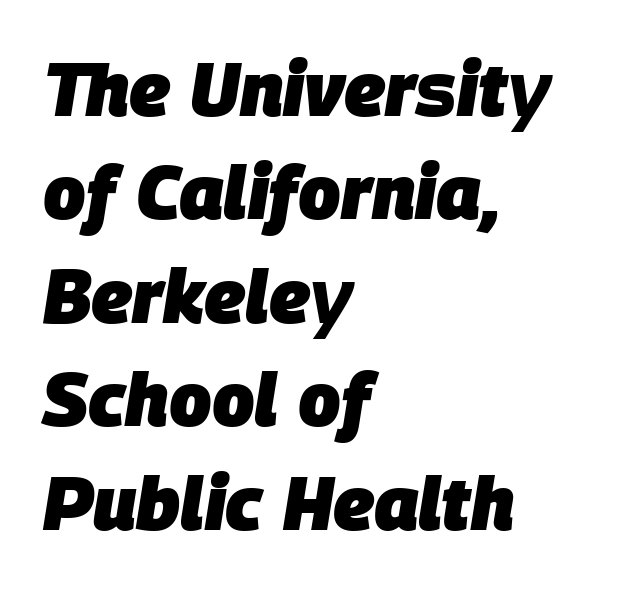
{"italic": "yes", "lean": "right", "slant_degrees": 9, "bold": "yes", "weight": "heavy", "width": "normal", "stroke_contrast": "low", "x_height": "large", "monospaced": "no", "underline": "no", "align": "left", "line_spacing": "normal", "line_spacing_ratio": 1.38, "letter_spacing": "normal", "letter_spacing_em": 0.0, "glyph_px": 75}
